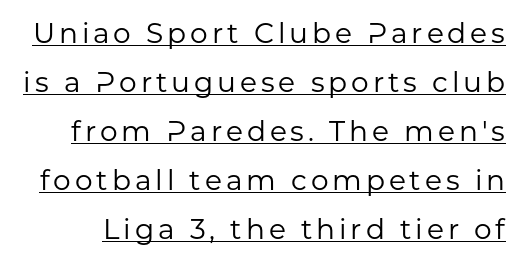
Think of a printed novel: that variable character pitch is what you see here. No letter is thick-stroked: the sample isn't bold. A typographer would call this underscored text. Ascenders rise straight up at ninety degrees. Letterform terminals end flat and unadorned throughout the passage.
